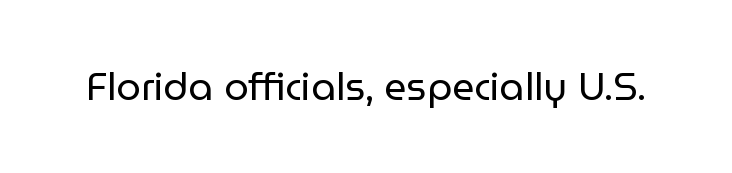
{"serif": "no", "italic": "no", "bold": "no", "weight": "regular", "width": "normal", "stroke_contrast": "low", "x_height": "medium", "monospaced": "no", "underline": "no", "letter_spacing": "normal", "letter_spacing_em": 0.0, "glyph_px": 39}
